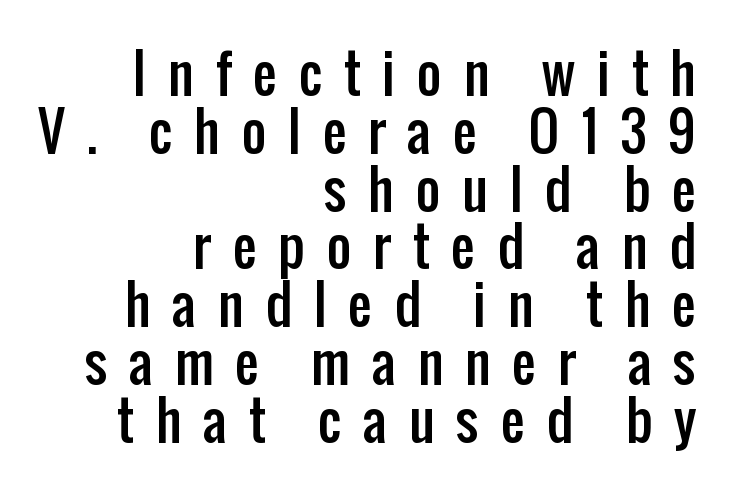
{"serif": "no", "italic": "no", "width": "condensed", "stroke_contrast": "low", "x_height": "medium", "monospaced": "no", "underline": "no", "align": "right", "line_spacing": "tight", "line_spacing_ratio": 1.09, "letter_spacing": "wide", "letter_spacing_em": 0.41, "glyph_px": 53}
